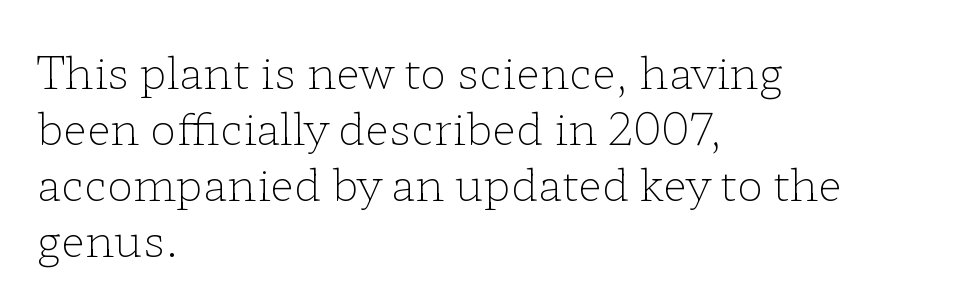
The image shows 44 px light, wide serif type, upright; set left-aligned, normal line spacing (1.27x), normal letter spacing, not underlined; low stroke contrast and a medium x-height.
